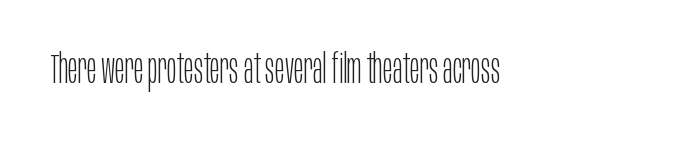
Glyph-to-glyph distance matches everyday printed text. Proportional: the letters do not fall into vertical columns. The font is comparable to plain body text, perhaps lighter. A clean baseline with only descenders dipping below it. Designer's note — italics off, roman on.
